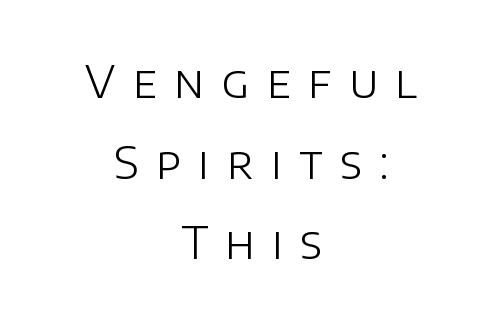
{"serif": "no", "italic": "no", "bold": "no", "weight": "light", "width": "normal", "stroke_contrast": "low", "x_height": "large", "monospaced": "no", "underline": "no", "align": "center", "line_spacing_ratio": 1.83, "letter_spacing": "wide", "letter_spacing_em": 0.39, "glyph_px": 44}
